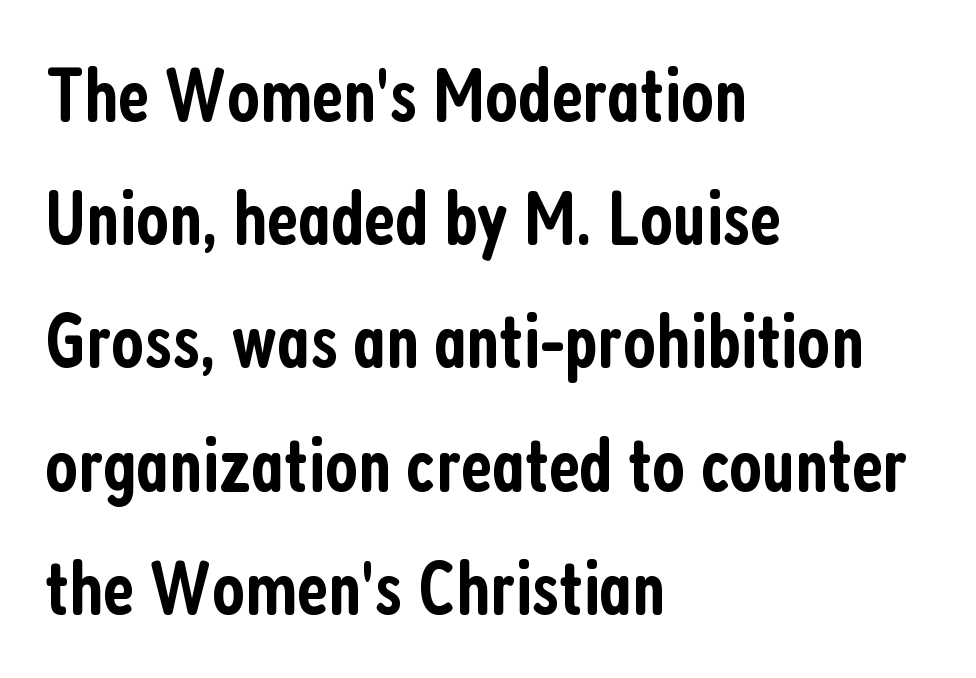
A bare baseline throughout the passage. Weight check: semibold — heavier than regular, not quite bold. The lettering holds an erect, upright posture throughout. To sum up the face: it is a sans, with no serifs. Vertical spacing — default.
